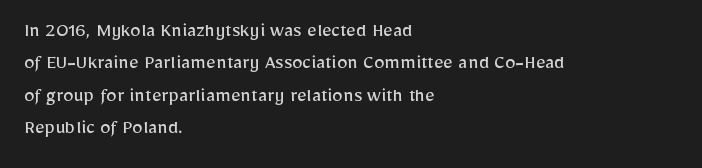
Words float on clear page, feet unadorned. Letters have the restrained weight of plain body copy at most. Horizontal alignment here is leftward, the default for most running prose. Whoever set this chose a conventional vertical rhythm. This sample uses an upright cut, with every glyph sitting square on the baseline.
